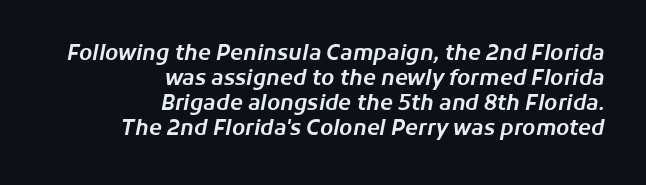
{"italic": "yes", "lean": "right", "slant_degrees": 11, "underline": "no", "align": "right", "line_spacing_ratio": 1.19, "letter_spacing": "normal", "letter_spacing_em": 0.0, "glyph_px": 21}
